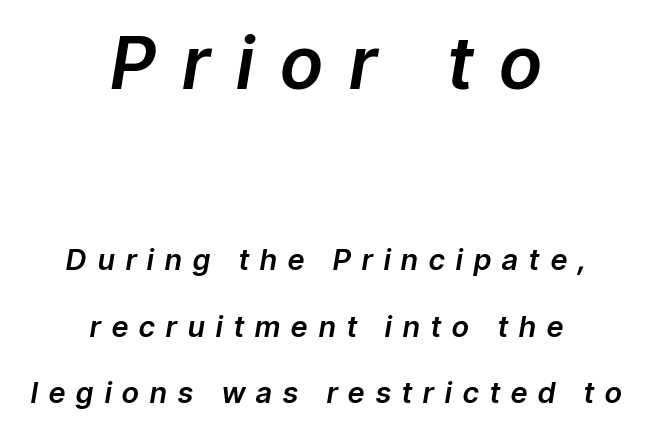
The image shows 72 px text type, italic (leaning right); set centered, loose line spacing (2.29x), unusually wide letter spacing (+0.39 em), not underlined; the first (top) block is 2.48x larger; low stroke contrast and a medium x-height.
